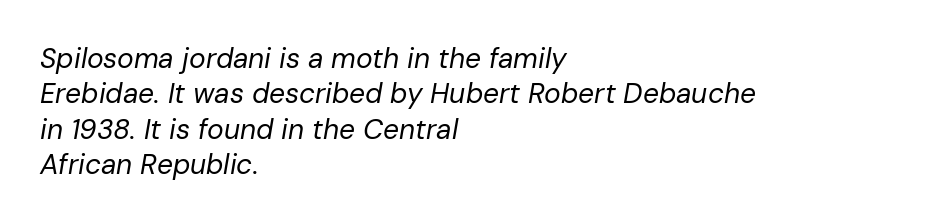
You could not count columns in this text — the font is proportionally spaced. Observe the ordinary spacing: letters are neighbours, not strangers. Regarding leading, the lines here are spaced in the standard way. Is the stroke heavy? The answer is a plain regular-or-lighter. The string is rendered with underlining switched off. All the whitespace from short lines collects on the right.
